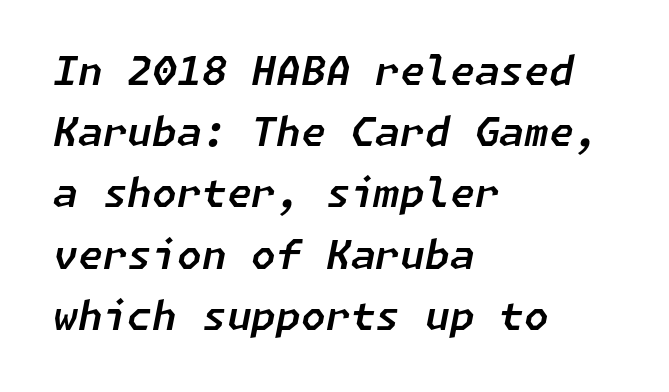
Q: Is the text italic (slanted)? A: Yes, it leans right by about 11 degrees.
Q: Is the text underlined? A: No.
Q: How is the paragraph aligned? A: Left-aligned.
Q: Is the spacing between letters normal or unusually wide? A: Normal.
Q: Is the spacing between lines tight, normal or loose? A: Normal.
Q: Width (condensed, normal, or wide)? A: Normal.
Q: Stroke contrast? A: Low.
Q: x-height? A: Medium.
